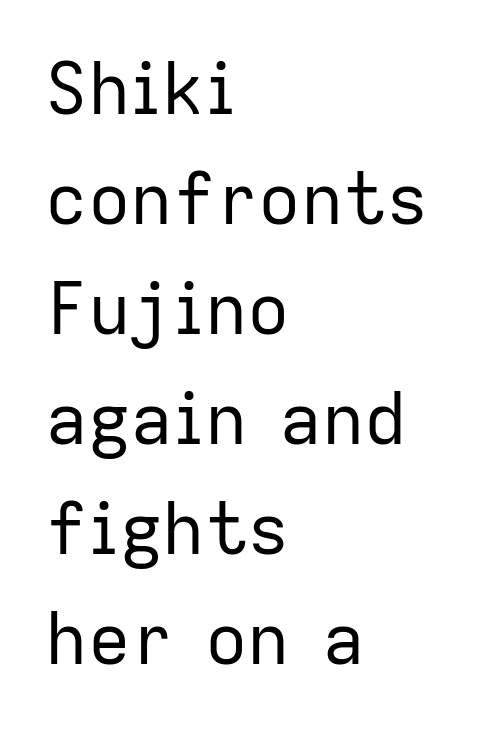
The image shows 71 px regular-weight sans-serif type, upright; set left-aligned, normal line spacing (1.55x), normal letter spacing, not underlined; low stroke contrast and a medium x-height.
